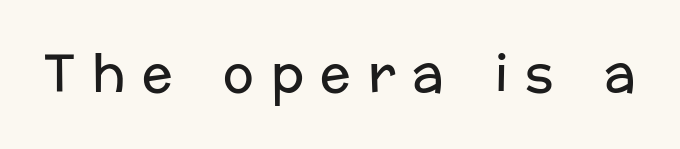
{"serif": "no", "italic": "no", "bold": "no", "weight": "regular", "width": "normal", "stroke_contrast": "low", "x_height": "medium", "monospaced": "no", "underline": "no", "letter_spacing": "wide", "letter_spacing_em": 0.33, "glyph_px": 51}
